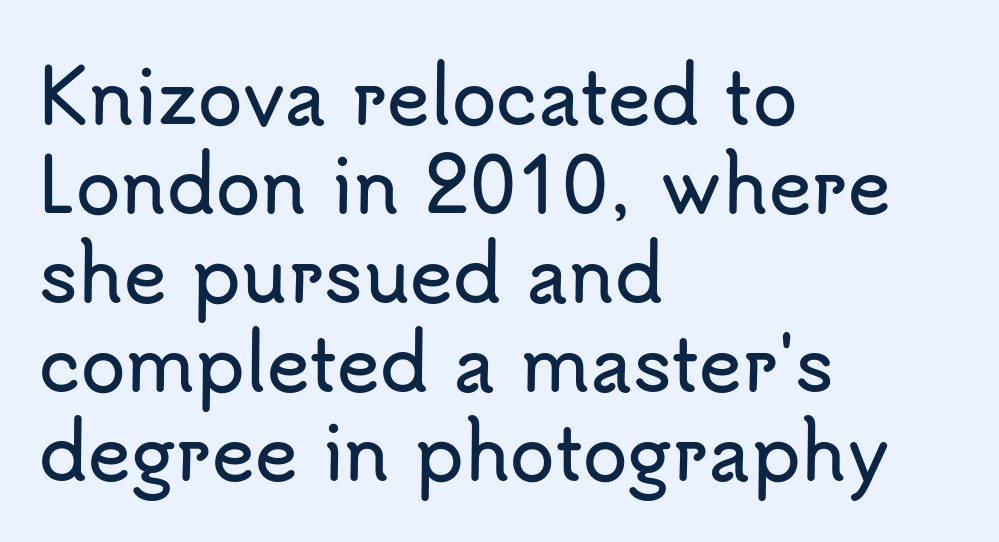
{"serif": "no", "italic": "no", "width": "normal", "stroke_contrast": "low", "x_height": "small", "monospaced": "no", "underline": "no", "align": "left", "line_spacing_ratio": 1.22, "letter_spacing": "normal", "letter_spacing_em": 0.0, "glyph_px": 73}
